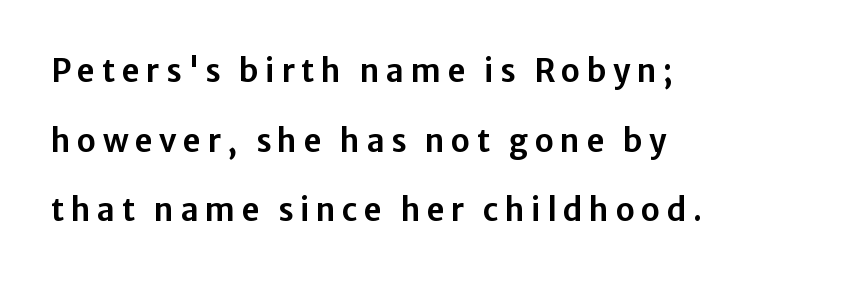
The face used here is proportionally spaced, like ordinary book or web type. Substantial extra tracking has been applied to these lines. The string is rendered with underlining switched off. Compared with a centered layout, this one pins lines to the left instead.
